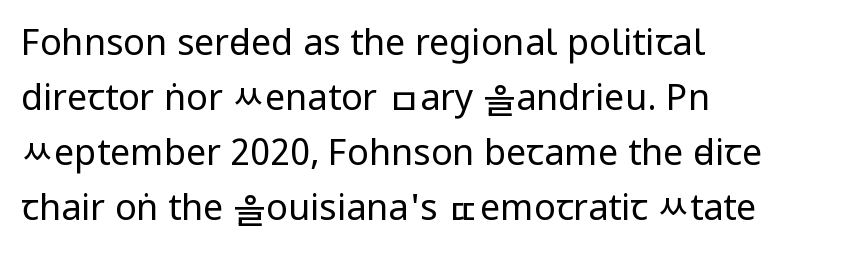
The line texture is even and compact thanks to regular tracking. The letters stand straight up with perfectly vertical stems. Lines of text with bare space underneath. The rag falls on the right side of this text block. Spacing verdict: proportional, widths tailored to each character. The passage shown is typeset with a sans-serif family.
